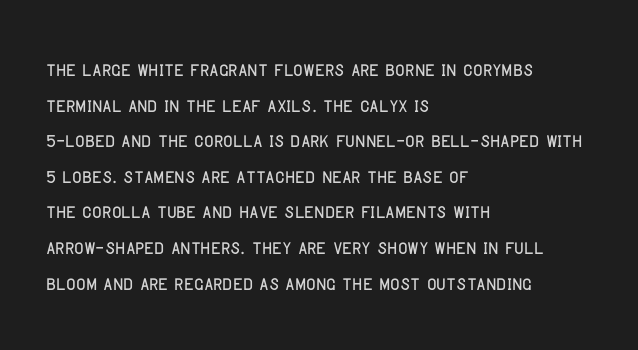
Compared with a centered layout, this one pins lines to the left instead. These lines were composed using upright roman letters. The type is set solid horizontally, with unmodified tracking. Vertical spacing — default. A bare baseline throughout the passage.
